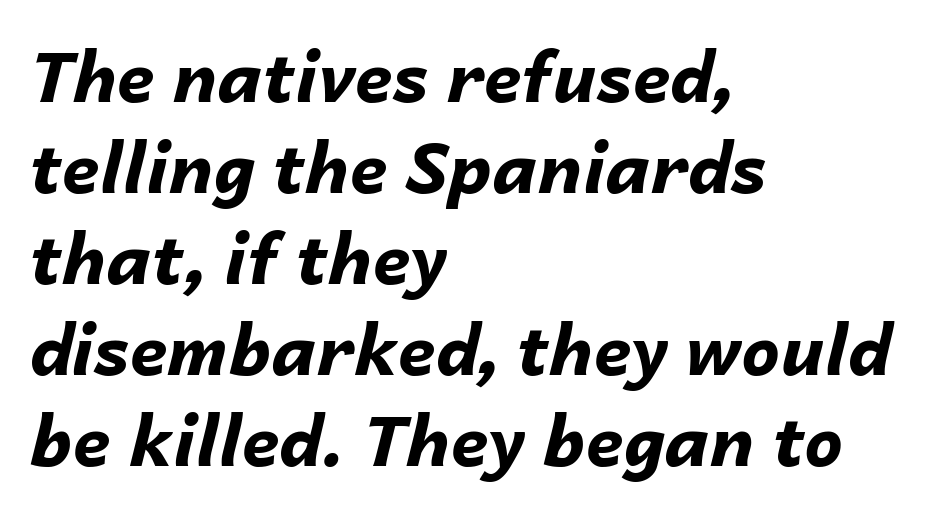
The image shows 69 px bold type, italic (leaning right); set left-aligned, normal line spacing (1.32x), normal letter spacing, not underlined; low stroke contrast and a medium x-height.
